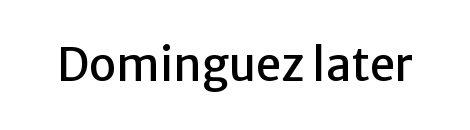
Q: Is the text italic (slanted)? A: No, it is upright.
Q: Is the typeface a serif or a sans-serif typeface? A: Sans-serif.
Q: Is the text underlined? A: No.
Q: Is the spacing between letters normal or unusually wide? A: Normal.
Q: Width (condensed, normal, or wide)? A: Normal.
Q: Stroke contrast? A: Low.
Q: x-height? A: Medium.
Q: Monospaced? A: No.
